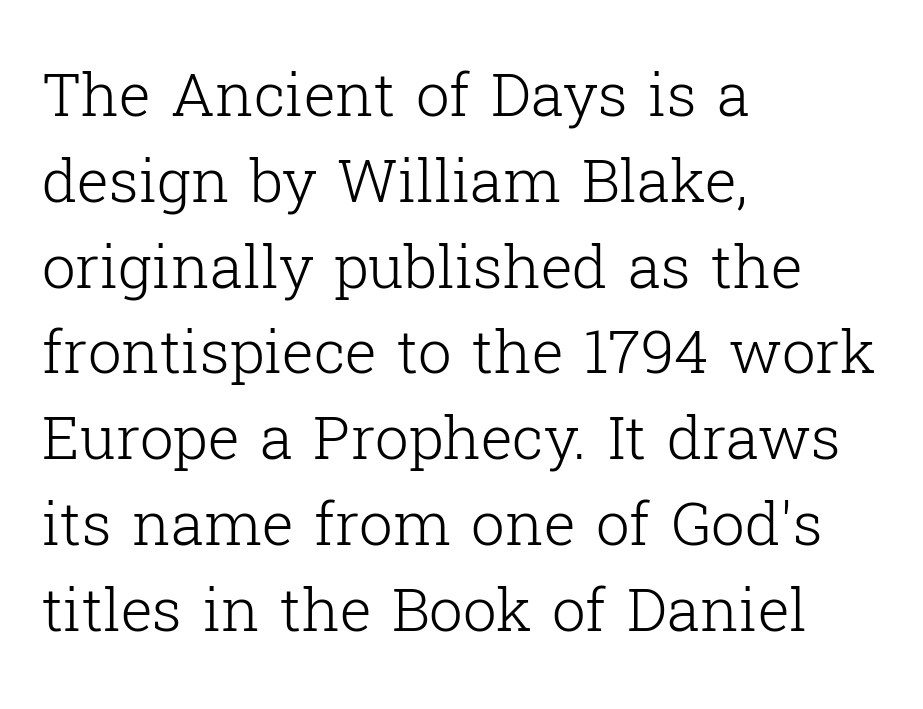
Q: Is the text bold? A: No.
Q: Is the text italic (slanted)? A: No, it is upright.
Q: Is the typeface a serif or a sans-serif typeface? A: Serif.
Q: Is the text underlined? A: No.
Q: How is the paragraph aligned? A: Left-aligned.
Q: Is the spacing between letters normal or unusually wide? A: Normal.
Q: Is the spacing between lines tight, normal or loose? A: Normal.
Q: Width (condensed, normal, or wide)? A: Normal.
Q: Stroke contrast? A: Low.
Q: x-height? A: Medium.
Q: Monospaced? A: No.
